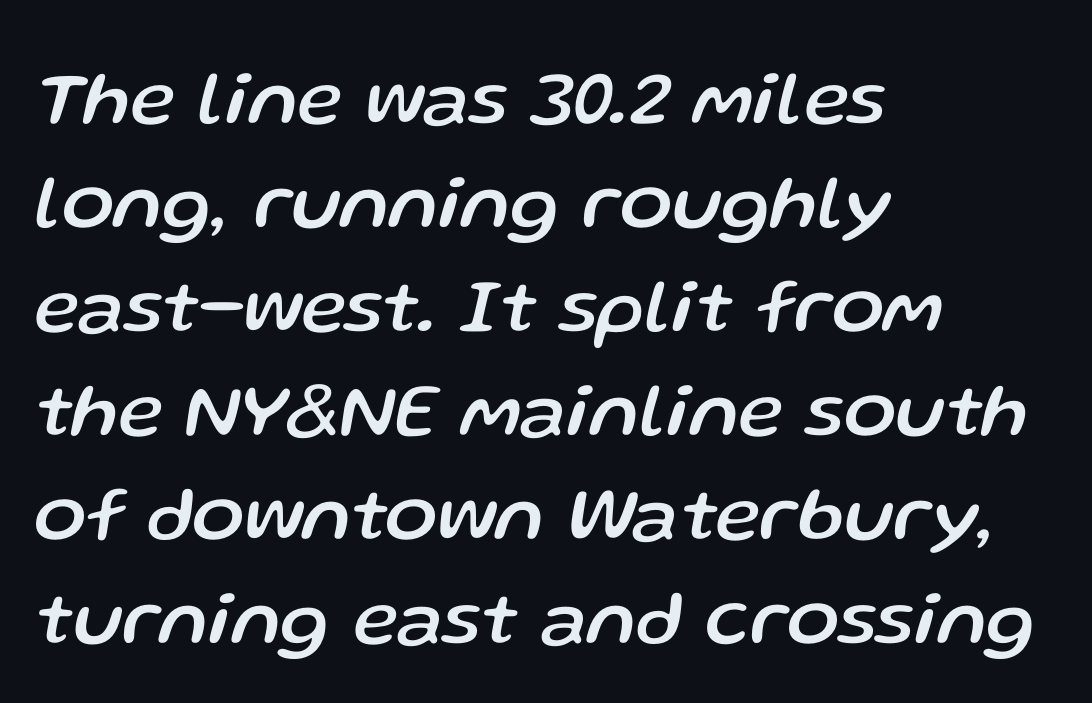
Q: Is the text italic (slanted)? A: Yes, it leans right by about 13 degrees.
Q: Is the text underlined? A: No.
Q: How is the paragraph aligned? A: Left-aligned.
Q: Is the spacing between letters normal or unusually wide? A: Normal.
Q: Is the spacing between lines tight, normal or loose? A: Normal.
Q: Width (condensed, normal, or wide)? A: Normal.
Q: Stroke contrast? A: Low.
Q: x-height? A: Medium.
Q: Monospaced? A: No.
